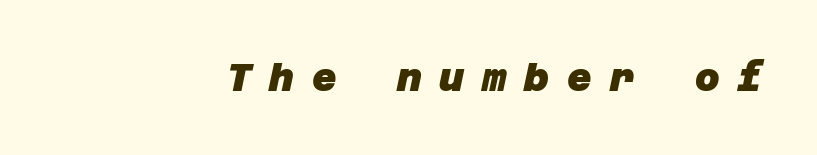
{"serif": "no", "bold": "yes", "weight": "heavy", "width": "normal", "stroke_contrast": "low", "x_height": "large", "underline": "no", "letter_spacing": "wide", "letter_spacing_em": 0.47, "glyph_px": 38}
